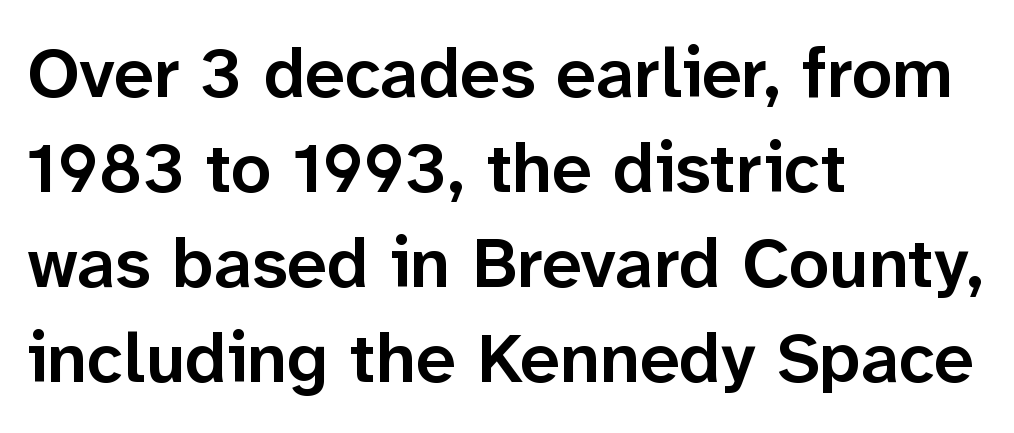
A student would call this left alignment; a typographer would say flush left, rag right. The gap between lines stays unmarked. Do the characters align in a grid? No, the font is proportional. Is this a sans? Yes — the strokes have no serifs.
